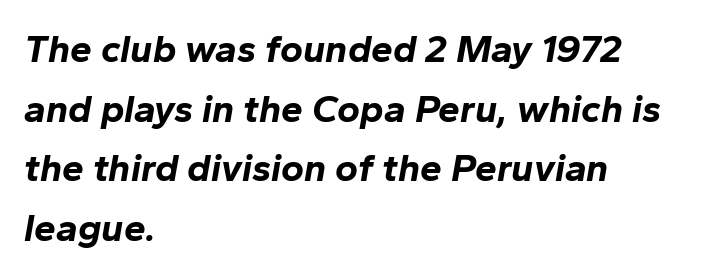
The image shows 39 px bold type, italic (leaning right); set left-aligned, normal line spacing (1.53x), normal letter spacing, not underlined; low stroke contrast and a medium x-height.
